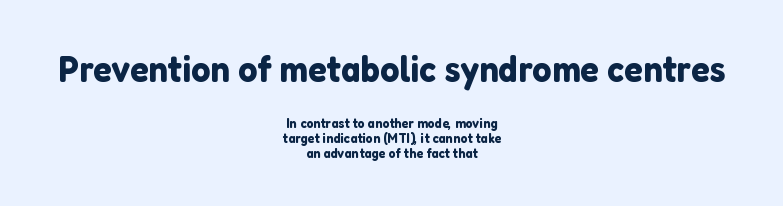
Q: Is the text italic (slanted)? A: No, it is upright.
Q: Is the typeface a serif or a sans-serif typeface? A: Sans-serif.
Q: Is the text underlined? A: No.
Q: How is the paragraph aligned? A: Centered.
Q: Is the spacing between letters normal or unusually wide? A: Normal.
Q: Is the spacing between lines tight, normal or loose? A: Tight.
Q: Which block of text is set in a larger size, the first (top) or the second (bottom)? A: The first (top) one.
Q: Width (condensed, normal, or wide)? A: Normal.
Q: Stroke contrast? A: Low.
Q: x-height? A: Medium.
Q: Monospaced? A: No.
